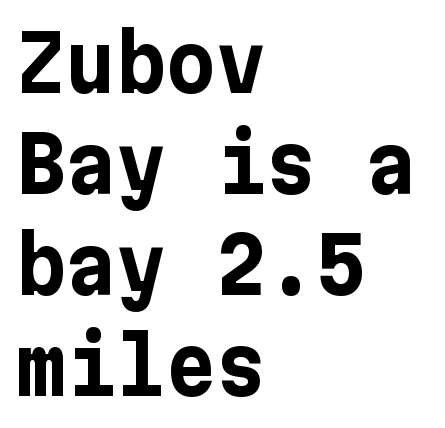
The image shows 77 px bold sans-serif type, upright; set left-aligned, normal line spacing (1.31x), normal letter spacing, not underlined; low stroke contrast and a medium x-height.
